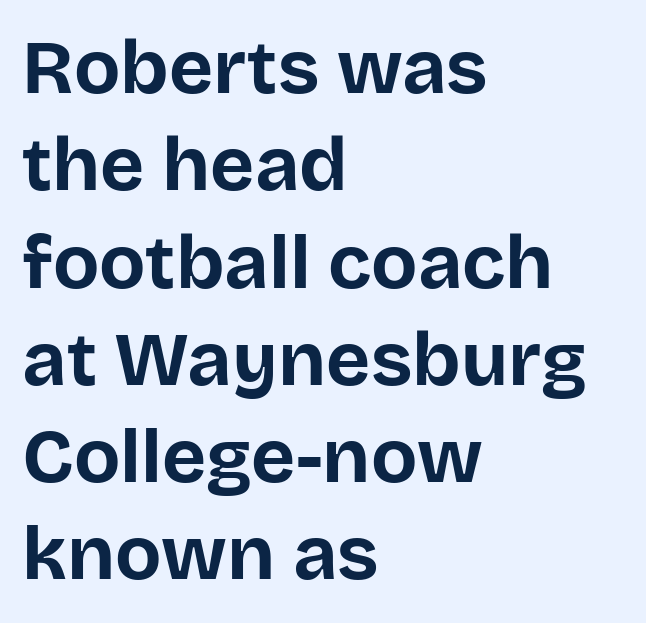
Q: Is the text bold? A: Yes.
Q: Is the text italic (slanted)? A: No, it is upright.
Q: Is the typeface a serif or a sans-serif typeface? A: Sans-serif.
Q: Is the text underlined? A: No.
Q: How is the paragraph aligned? A: Left-aligned.
Q: Is the spacing between letters normal or unusually wide? A: Normal.
Q: Is the spacing between lines tight, normal or loose? A: Normal.
Q: Width (condensed, normal, or wide)? A: Normal.
Q: Stroke contrast? A: Low.
Q: x-height? A: Large.
Q: Monospaced? A: No.
